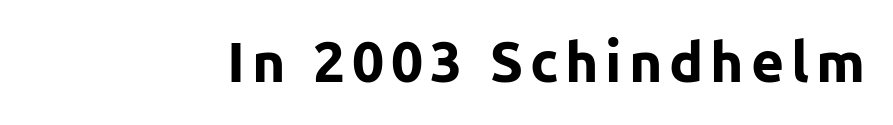
Q: Is the text bold? A: Yes.
Q: Is the text italic (slanted)? A: No, it is upright.
Q: Is the typeface a serif or a sans-serif typeface? A: Sans-serif.
Q: Is the text underlined? A: No.
Q: Width (condensed, normal, or wide)? A: Normal.
Q: Stroke contrast? A: Low.
Q: x-height? A: Medium.
Q: Monospaced? A: No.
